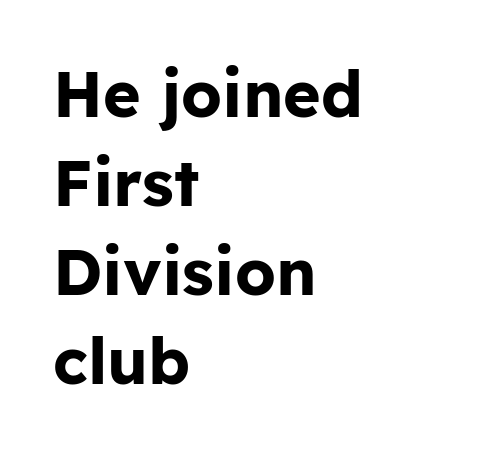
Q: Is the text bold? A: Yes.
Q: Is the text italic (slanted)? A: No, it is upright.
Q: Is the typeface a serif or a sans-serif typeface? A: Sans-serif.
Q: Is the text underlined? A: No.
Q: How is the paragraph aligned? A: Left-aligned.
Q: Is the spacing between letters normal or unusually wide? A: Normal.
Q: Is the spacing between lines tight, normal or loose? A: Normal.
Q: Width (condensed, normal, or wide)? A: Normal.
Q: Stroke contrast? A: Low.
Q: x-height? A: Medium.
Q: Monospaced? A: No.
